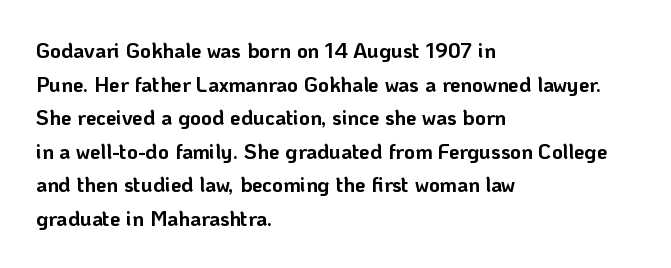
This sample uses plain, unmodified letter spacing. The lines are quadded left. If you measured baseline to baseline, you'd find a middling distance. A dark, heavy texture on the line: the type is bold. Unmarked baselines from the first word to the last.
